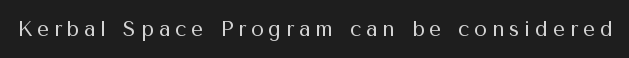
{"italic": "no", "bold": "no", "underline": "no", "letter_spacing": "wide", "letter_spacing_em": 0.23, "glyph_px": 21}
